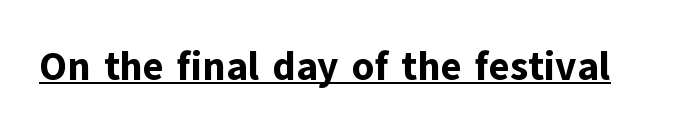
{"serif": "no", "italic": "no", "bold": "yes", "weight": "bold", "width": "normal", "stroke_contrast": "low", "x_height": "medium", "monospaced": "no", "underline": "yes", "letter_spacing": "normal", "letter_spacing_em": 0.0, "glyph_px": 40}
